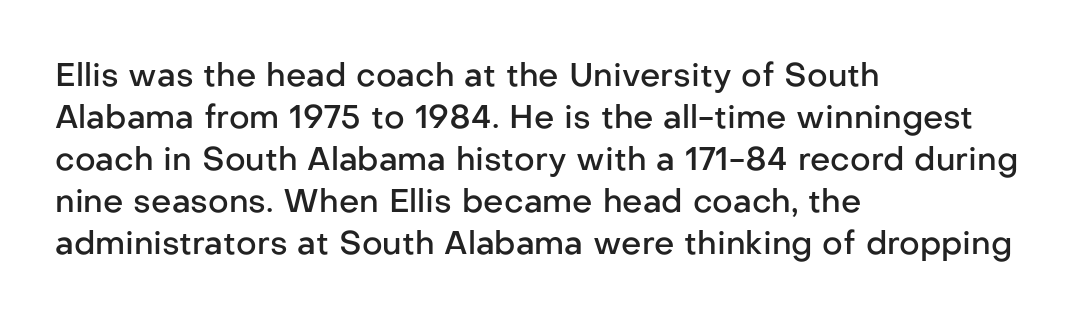
{"serif": "no", "italic": "no", "bold": "semi", "weight": "semibold", "width": "normal", "stroke_contrast": "low", "x_height": "medium", "monospaced": "no", "underline": "no", "align": "left", "line_spacing": "normal", "line_spacing_ratio": 1.31, "letter_spacing": "normal", "letter_spacing_em": 0.0, "glyph_px": 32}
